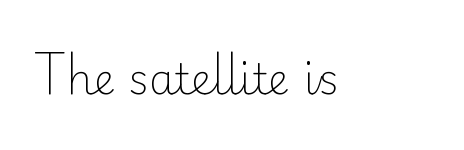
{"serif": "no", "italic": "no", "bold": "no", "weight": "light", "width": "normal", "stroke_contrast": "low", "x_height": "small", "monospaced": "no", "underline": "no", "letter_spacing": "normal", "letter_spacing_em": 0.0, "glyph_px": 42}
